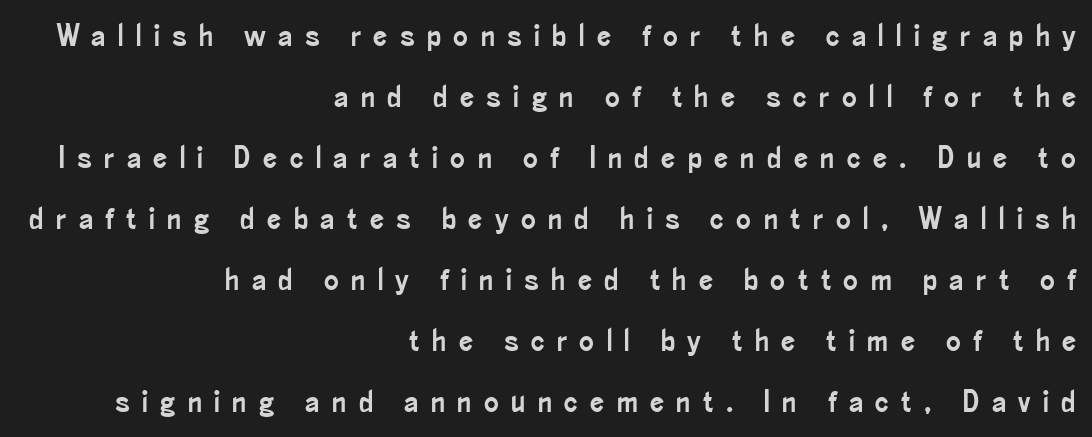
{"serif": "no", "italic": "no", "width": "condensed", "stroke_contrast": "low", "x_height": "small", "monospaced": "no", "underline": "no", "align": "right", "line_spacing": "loose", "line_spacing_ratio": 1.97, "letter_spacing": "wide", "letter_spacing_em": 0.4, "glyph_px": 31}
